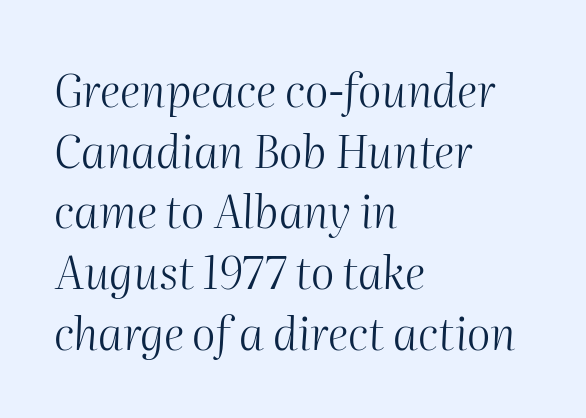
{"italic": "yes", "lean": "right", "slant_degrees": 2, "bold": "no", "weight": "light", "width": "normal", "stroke_contrast": "medium", "x_height": "medium", "monospaced": "no", "underline": "no", "align": "left", "line_spacing": "normal", "line_spacing_ratio": 1.35, "letter_spacing": "normal", "letter_spacing_em": 0.0, "glyph_px": 45}
